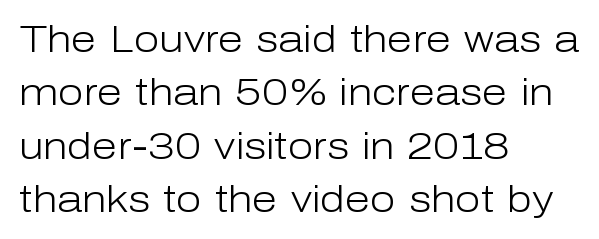
{"serif": "no", "italic": "no", "bold": "no", "weight": "light", "width": "normal", "stroke_contrast": "low", "x_height": "medium", "monospaced": "no", "underline": "no", "align": "left", "line_spacing": "normal", "line_spacing_ratio": 1.44, "letter_spacing": "normal", "letter_spacing_em": 0.0, "glyph_px": 37}
